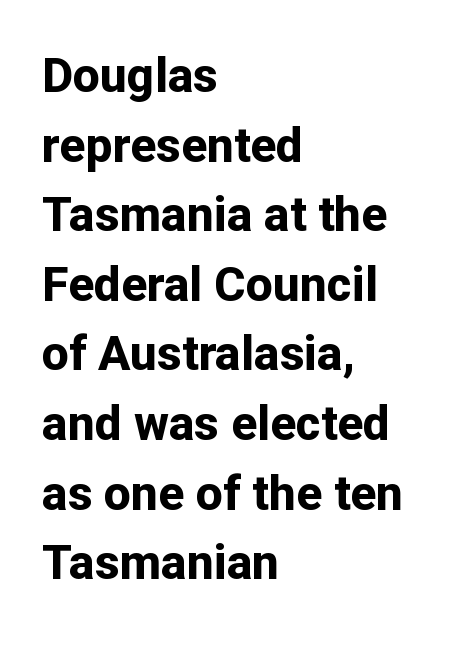
All the whitespace from short lines collects on the right. Is this a fixed-width face? No — the glyphs have proportional, varying widths. The designer left line spacing at the default. The glyphs are unaccompanied by any horizontal stroke below them. The passage shown is typeset with a sans-serif family. Each word holds together tightly as a unit, with standard inter-letter gaps.
